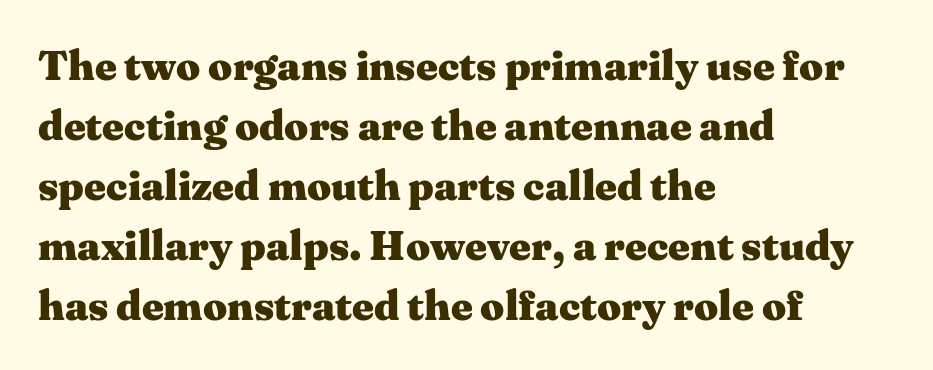
The image shows 42 px heavy, wide serif type, upright; set left-aligned, normal line spacing (1.43x), normal letter spacing, not underlined; medium stroke contrast and a medium x-height.
